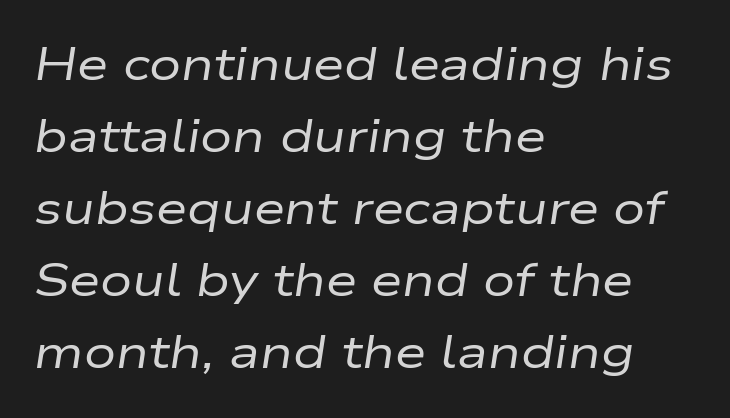
Honestly, the row spacing looks completely unremarkable. Varying glyph widths throughout — classic text-font behaviour. This rendering uses left alignment, leaving the right contour irregular. Plain, unruled lines of type.
